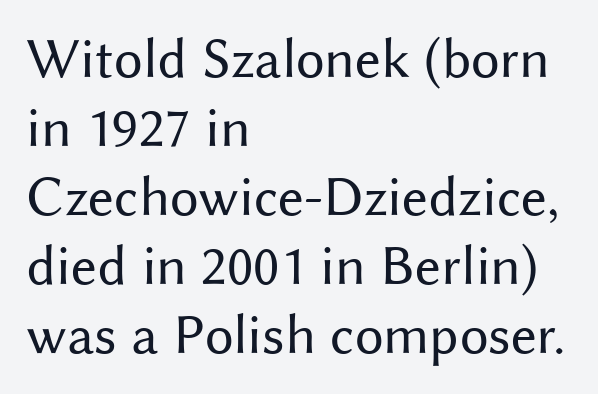
Q: Is the text bold? A: No.
Q: Is the text italic (slanted)? A: No, it is upright.
Q: Is the typeface a serif or a sans-serif typeface? A: Sans-serif.
Q: Is the text underlined? A: No.
Q: How is the paragraph aligned? A: Left-aligned.
Q: Is the spacing between letters normal or unusually wide? A: Normal.
Q: Width (condensed, normal, or wide)? A: Normal.
Q: Stroke contrast? A: Medium.
Q: x-height? A: Medium.
Q: Monospaced? A: No.
